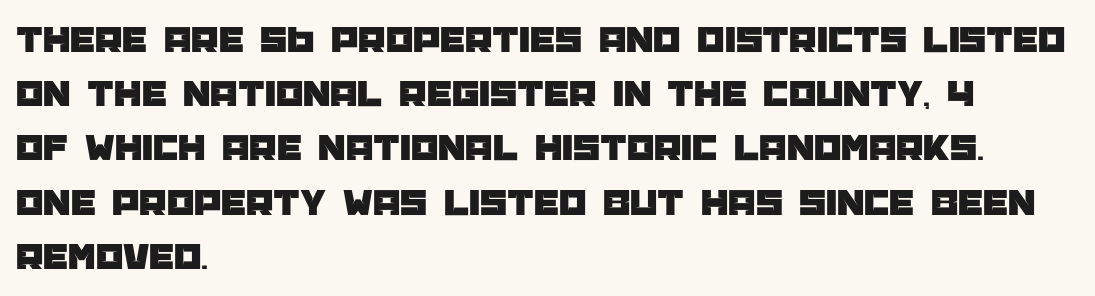
Q: Is the text italic (slanted)? A: No, it is upright.
Q: Is the typeface a serif or a sans-serif typeface? A: Sans-serif.
Q: Is the text underlined? A: No.
Q: How is the paragraph aligned? A: Left-aligned.
Q: Is the spacing between letters normal or unusually wide? A: Normal.
Q: Is the spacing between lines tight, normal or loose? A: Normal.
Q: Width (condensed, normal, or wide)? A: Normal.
Q: Stroke contrast? A: Low.
Q: x-height? A: Large.
Q: Monospaced? A: No.
